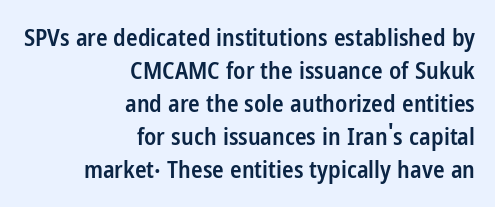
Q: Is the text bold? A: Semi-bold.
Q: Is the text italic (slanted)? A: No, it is upright.
Q: Is the text underlined? A: No.
Q: How is the paragraph aligned? A: Right-aligned.
Q: Is the spacing between letters normal or unusually wide? A: Normal.
Q: Is the spacing between lines tight, normal or loose? A: Normal.
